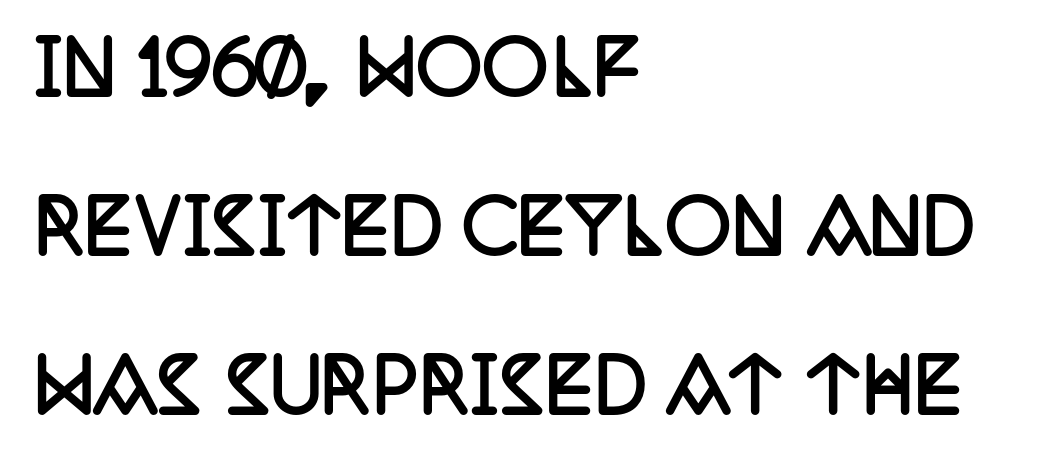
Q: Is the text bold? A: Yes.
Q: Is the text italic (slanted)? A: No, it is upright.
Q: Is the typeface a serif or a sans-serif typeface? A: Serif.
Q: Is the text underlined? A: No.
Q: How is the paragraph aligned? A: Left-aligned.
Q: Is the spacing between letters normal or unusually wide? A: Normal.
Q: Is the spacing between lines tight, normal or loose? A: Loose.
Q: Width (condensed, normal, or wide)? A: Condensed.
Q: Stroke contrast? A: Low.
Q: x-height? A: Large.
Q: Monospaced? A: No.
